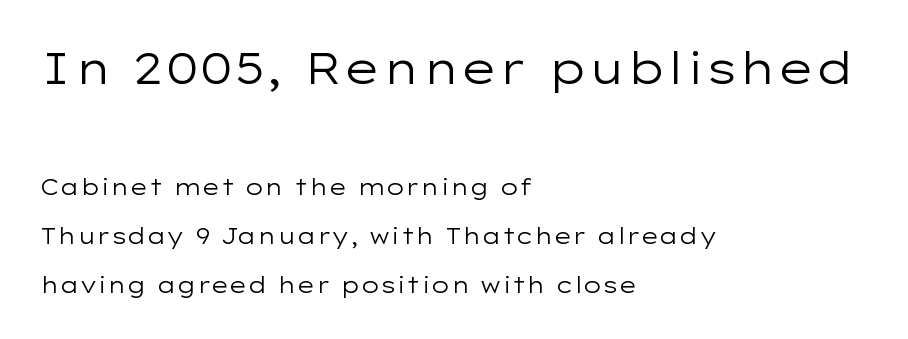
Q: Is the text bold? A: No.
Q: Is the text italic (slanted)? A: No, it is upright.
Q: Is the typeface a serif or a sans-serif typeface? A: Sans-serif.
Q: Is the text underlined? A: No.
Q: How is the paragraph aligned? A: Left-aligned.
Q: Is the spacing between letters normal or unusually wide? A: Normal.
Q: Is the spacing between lines tight, normal or loose? A: Loose.
Q: Which block of text is set in a larger size, the first (top) or the second (bottom)? A: The first (top) one.
Q: Width (condensed, normal, or wide)? A: Wide.
Q: Stroke contrast? A: Low.
Q: x-height? A: Medium.
Q: Monospaced? A: No.
